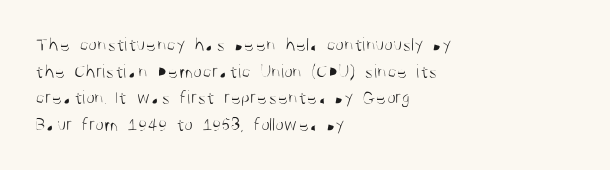
Q: Is the text bold? A: No.
Q: Is the text italic (slanted)? A: No, it is upright.
Q: Is the text underlined? A: No.
Q: How is the paragraph aligned? A: Left-aligned.
Q: Is the spacing between letters normal or unusually wide? A: Normal.
Q: Is the spacing between lines tight, normal or loose? A: Normal.
